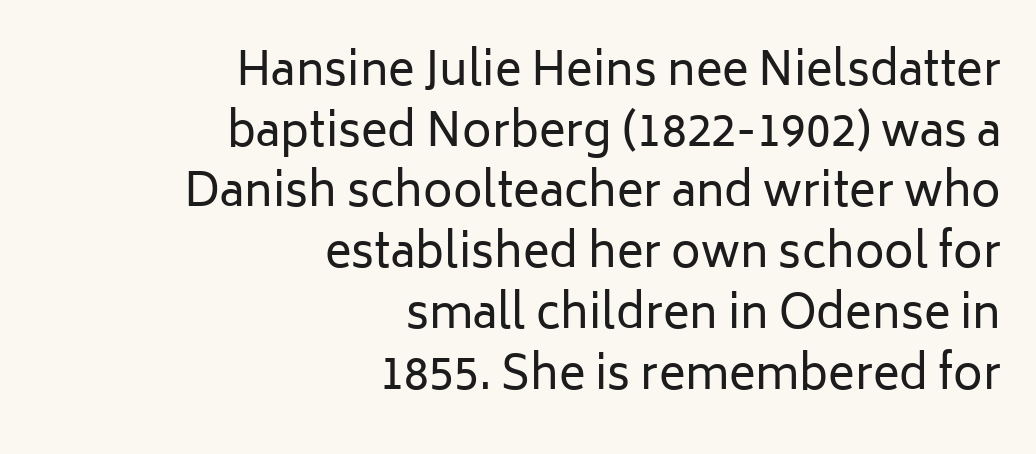
Q: Is the text bold? A: No.
Q: Is the text italic (slanted)? A: No, it is upright.
Q: Is the typeface a serif or a sans-serif typeface? A: Sans-serif.
Q: Is the text underlined? A: No.
Q: How is the paragraph aligned? A: Right-aligned.
Q: Is the spacing between letters normal or unusually wide? A: Normal.
Q: Is the spacing between lines tight, normal or loose? A: Normal.
Q: Width (condensed, normal, or wide)? A: Normal.
Q: Stroke contrast? A: Low.
Q: x-height? A: Medium.
Q: Monospaced? A: No.
